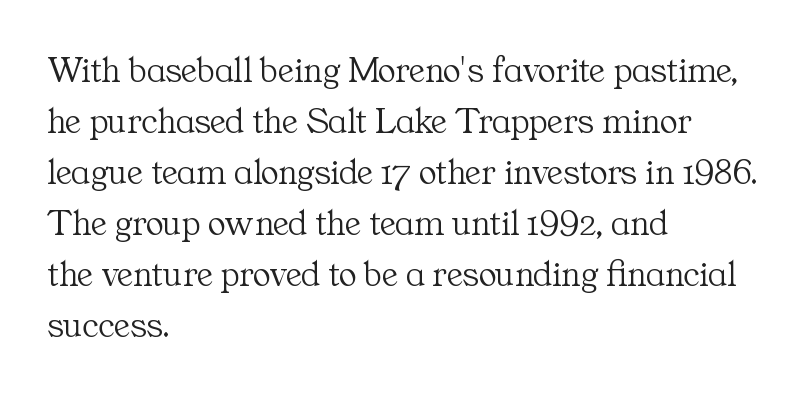
{"serif": "yes", "italic": "no", "bold": "no", "weight": "light", "width": "normal", "stroke_contrast": "medium", "x_height": "medium", "monospaced": "no", "underline": "no", "align": "left", "line_spacing": "normal", "line_spacing_ratio": 1.38, "letter_spacing": "normal", "letter_spacing_em": 0.0, "glyph_px": 37}
